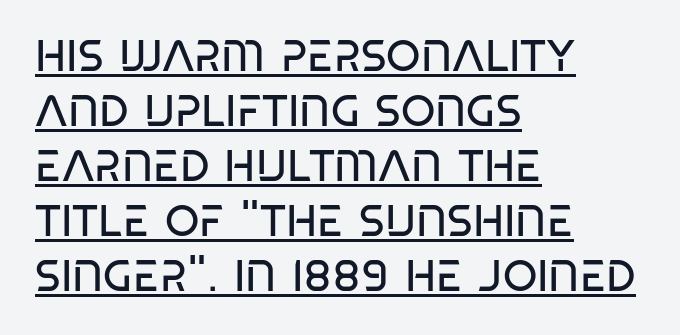
{"serif": "no", "bold": "no", "weight": "regular", "width": "condensed", "stroke_contrast": "low", "x_height": "large", "monospaced": "no", "underline": "yes", "align": "left", "line_spacing": "normal", "line_spacing_ratio": 1.25, "letter_spacing": "normal", "letter_spacing_em": 0.0, "glyph_px": 44}
